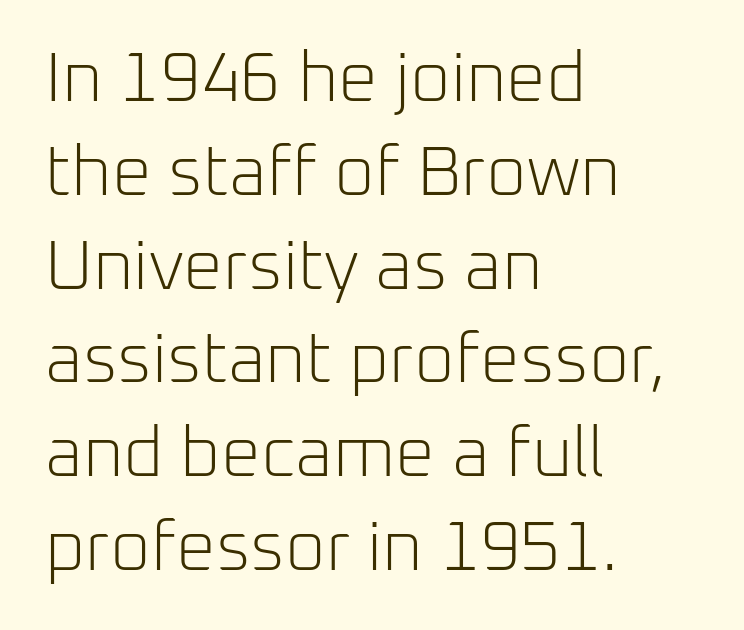
The image shows 70 px light sans-serif type, upright; set left-aligned, normal line spacing (1.34x), normal letter spacing, not underlined; low stroke contrast and a medium x-height.
